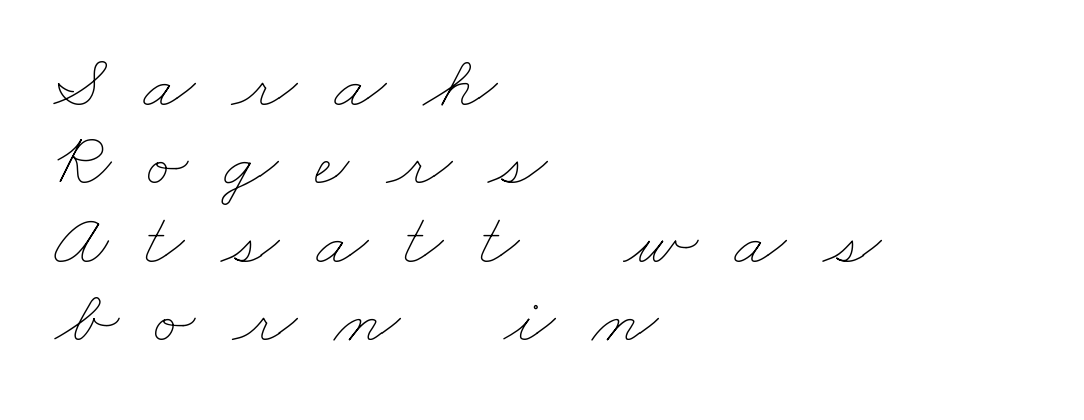
Bold? No — there's no thickening of the strokes. The letters advance in unequal steps, a hallmark of proportional type. Horizontal bands of white between lines are thin slivers. Visually the block forms a straight wall on the left and a jagged coastline on the right.
